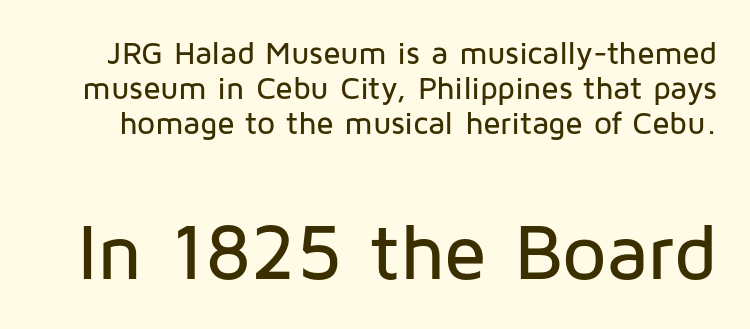
Q: Is the text italic (slanted)? A: No, it is upright.
Q: Is the typeface a serif or a sans-serif typeface? A: Sans-serif.
Q: Is the text underlined? A: No.
Q: Is the spacing between letters normal or unusually wide? A: Normal.
Q: Is the spacing between lines tight, normal or loose? A: Tight.
Q: Which block of text is set in a larger size, the first (top) or the second (bottom)? A: The second (bottom) one.
Q: Width (condensed, normal, or wide)? A: Normal.
Q: Stroke contrast? A: Low.
Q: x-height? A: Medium.
Q: Monospaced? A: No.
